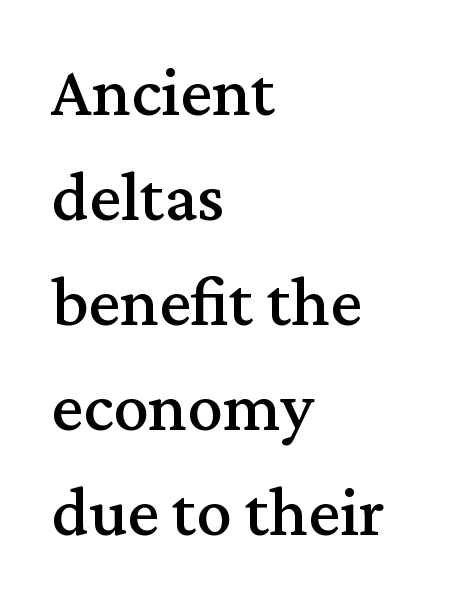
The image shows 71 px serif type, upright; set left-aligned, normal line spacing (1.48x), normal letter spacing, not underlined; medium stroke contrast and a medium x-height.
